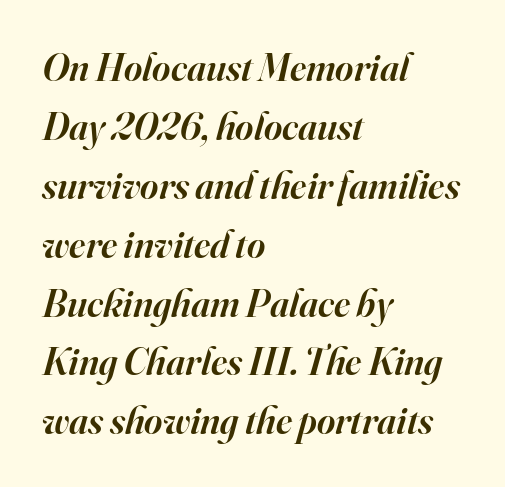
The image shows 39 px semibold serif type, italic (leaning right); set left-aligned, normal line spacing (1.51x), normal letter spacing, not underlined; high stroke contrast and a small x-height.
